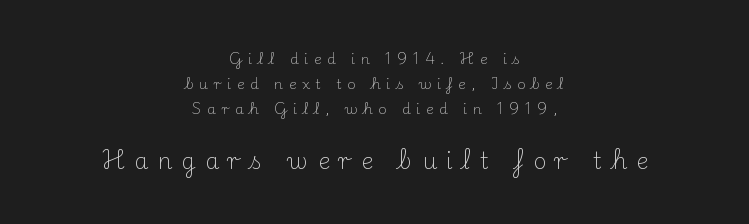
{"italic": "no", "bold": "no", "underline": "no", "align": "center", "line_spacing_ratio": 1.77, "letter_spacing": "wide", "letter_spacing_em": 0.4, "larger_block": "second", "size_ratio": 1.64, "glyph_px": 23}
